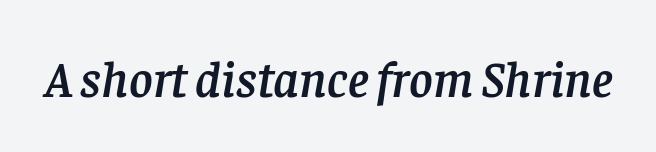
Every character sits at an angle, as italics do. In terms of letterform style, serifs are clearly present. The gap between lines stays unmarked. Character widths vary here, with narrow letters taking less room than wide ones. In terms of letterspacing, this is plain default setting.
